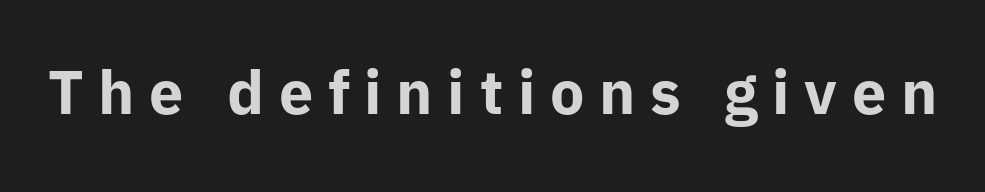
The face used here is a sans, in the tradition of grotesques and geometrics. The passage shown is typed in a proportional face where columns would drift. Bold? Absolutely — the strokes are thick and heavy. The gap between lines stays unmarked.
